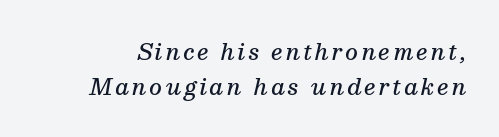
Q: Is the text bold? A: Semi-bold.
Q: Is the text italic (slanted)? A: Yes, it leans right by about 13 degrees.
Q: Is the text underlined? A: No.
Q: Is the spacing between lines tight, normal or loose? A: Normal.
